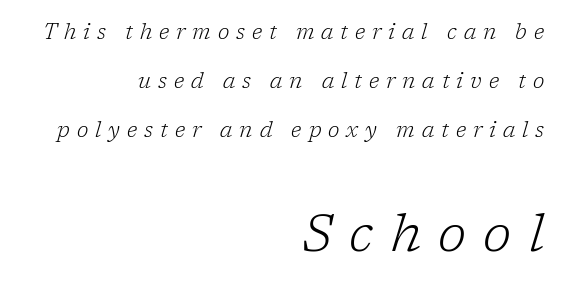
Q: Is the text bold? A: No.
Q: Is the text italic (slanted)? A: Yes, it leans right by about 17 degrees.
Q: Is the typeface a serif or a sans-serif typeface? A: Serif.
Q: Is the text underlined? A: No.
Q: How is the paragraph aligned? A: Right-aligned.
Q: Is the spacing between letters normal or unusually wide? A: Unusually wide.
Q: Is the spacing between lines tight, normal or loose? A: Loose.
Q: Which block of text is set in a larger size, the first (top) or the second (bottom)? A: The second (bottom) one.
Q: Width (condensed, normal, or wide)? A: Normal.
Q: Stroke contrast? A: Low.
Q: x-height? A: Medium.
Q: Monospaced? A: No.
